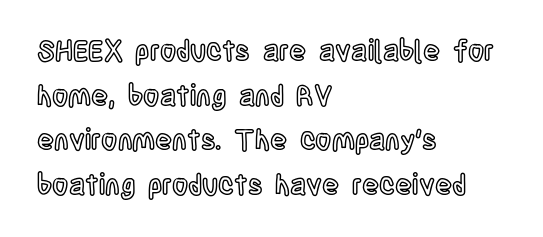
Q: Is the text italic (slanted)? A: No, it is upright.
Q: Is the text underlined? A: No.
Q: How is the paragraph aligned? A: Left-aligned.
Q: Is the spacing between letters normal or unusually wide? A: Normal.
Q: Is the spacing between lines tight, normal or loose? A: Normal.
Q: Width (condensed, normal, or wide)? A: Condensed.
Q: x-height? A: Large.
Q: Monospaced? A: No.
